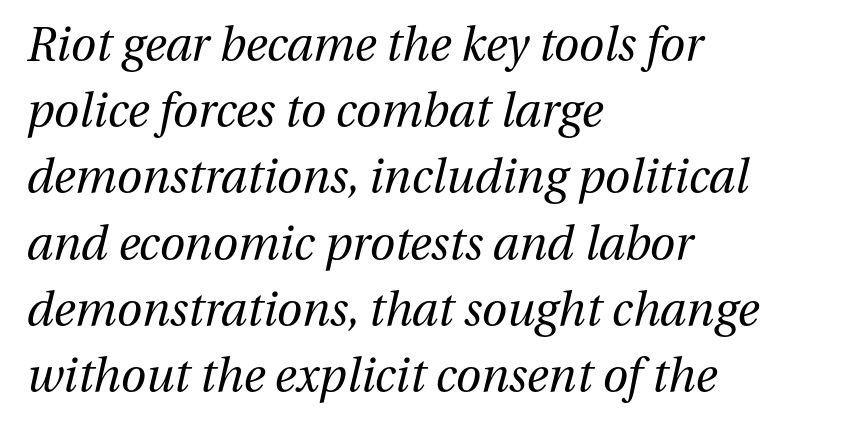
{"italic": "yes", "lean": "right", "slant_degrees": 13, "bold": "no", "weight": "regular", "width": "normal", "stroke_contrast": "medium", "x_height": "medium", "monospaced": "no", "underline": "no", "align": "left", "line_spacing": "normal", "line_spacing_ratio": 1.44, "letter_spacing": "normal", "letter_spacing_em": 0.0, "glyph_px": 46}
